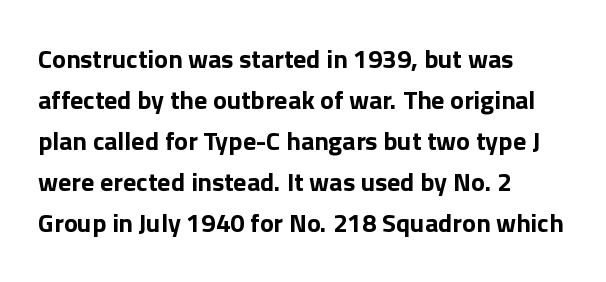
Standard letterfit; no display-style spreading of the glyphs. Compared with typical paragraphs, the rows here are spaced about the same. A bare baseline throughout the passage. Every stem runs plumb, perpendicular to the baseline. The typesetter chose a ragged-right arrangement here. The font is running at its bold setting.
